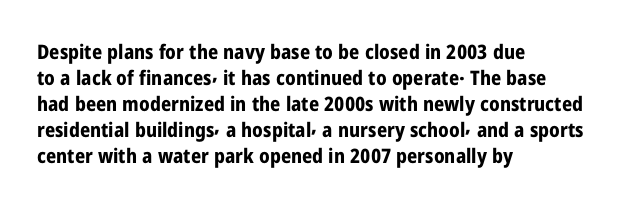
{"italic": "no", "bold": "yes", "underline": "no", "align": "left", "line_spacing": "normal", "line_spacing_ratio": 1.3, "letter_spacing": "normal", "letter_spacing_em": 0.0, "glyph_px": 20}
